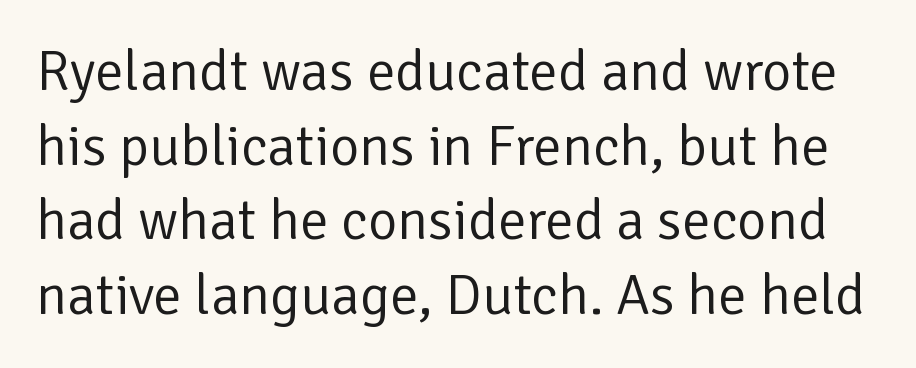
{"serif": "no", "italic": "no", "bold": "no", "weight": "regular", "width": "normal", "stroke_contrast": "low", "x_height": "medium", "monospaced": "no", "underline": "no", "line_spacing": "normal", "line_spacing_ratio": 1.31, "letter_spacing": "normal", "letter_spacing_em": 0.0, "glyph_px": 57}
